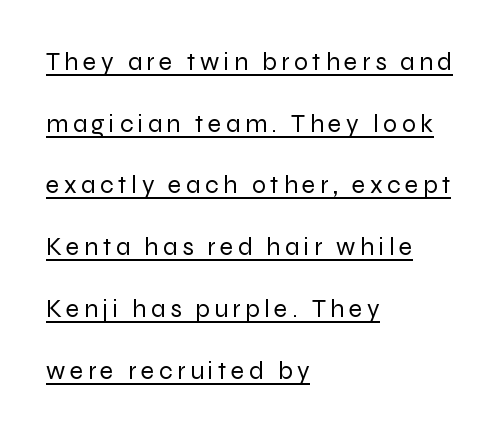
Q: Is the text bold? A: No.
Q: Is the text italic (slanted)? A: No, it is upright.
Q: Is the text underlined? A: Yes.
Q: How is the paragraph aligned? A: Left-aligned.
Q: Is the spacing between lines tight, normal or loose? A: Loose.
